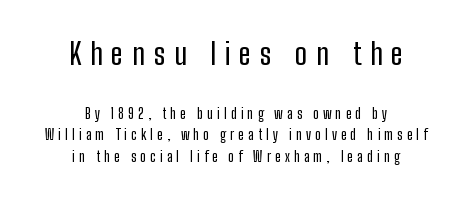
The image shows 30 px condensed sans-serif type, upright; set centered, normal line spacing (1.53x), unusually wide letter spacing (+0.29 em), not underlined; the first (top) block is 2.14x larger; low stroke contrast and a medium x-height.
